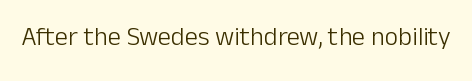
The image shows 26 px text type, upright; set normal letter spacing, not underlined.
